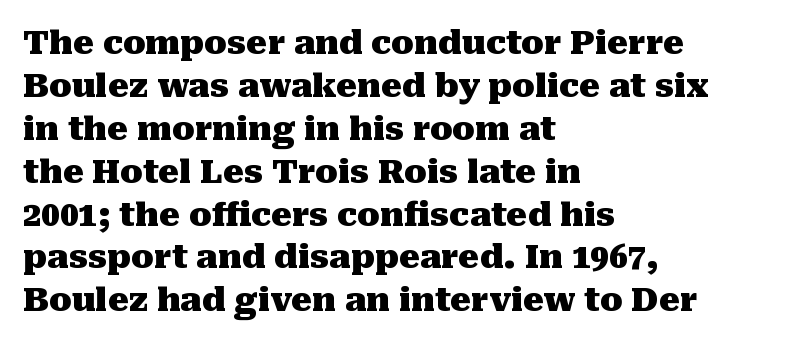
Q: Is the text bold? A: Yes.
Q: Is the text italic (slanted)? A: No, it is upright.
Q: Is the typeface a serif or a sans-serif typeface? A: Serif.
Q: Is the text underlined? A: No.
Q: How is the paragraph aligned? A: Left-aligned.
Q: Is the spacing between letters normal or unusually wide? A: Normal.
Q: Is the spacing between lines tight, normal or loose? A: Normal.
Q: Width (condensed, normal, or wide)? A: Normal.
Q: Stroke contrast? A: Medium.
Q: x-height? A: Medium.
Q: Monospaced? A: No.
